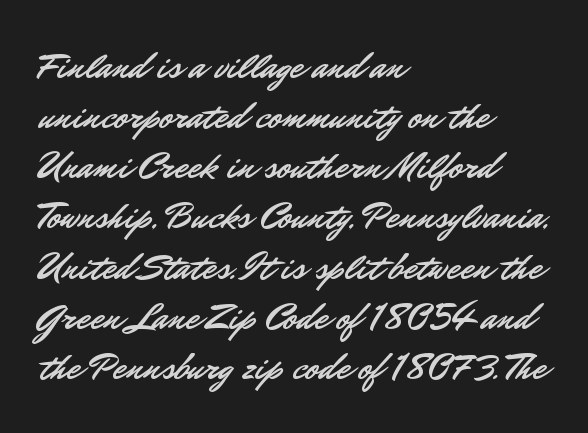
A clean baseline with only descenders dipping below it. Which margin do the lines hug? The left one — the right edge is uneven. Line spacing here is normal. The letters advance in unequal steps, a hallmark of proportional type. The gaps between neighbouring characters are ordinary and unremarkable.
